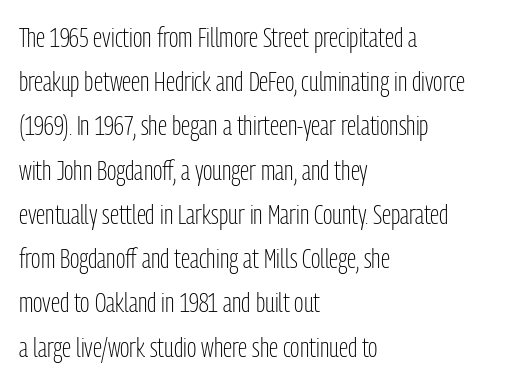
You could call the tracking neutral — neither tight nor loose. The typography opts for an upright posture over an oblique one. Think of a printed novel: that variable character pitch is what you see here. Classification — sans serif. The compositor pushed each line to the left boundary.
